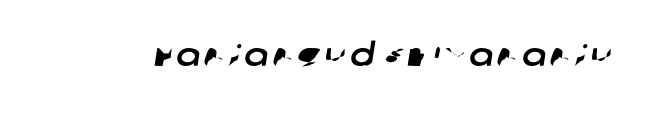
Q: Is the typeface a serif or a sans-serif typeface? A: Sans-serif.
Q: Is the text underlined? A: No.
Q: Width (condensed, normal, or wide)? A: Normal.
Q: Stroke contrast? A: Low.
Q: x-height? A: Large.
Q: Monospaced? A: No.
